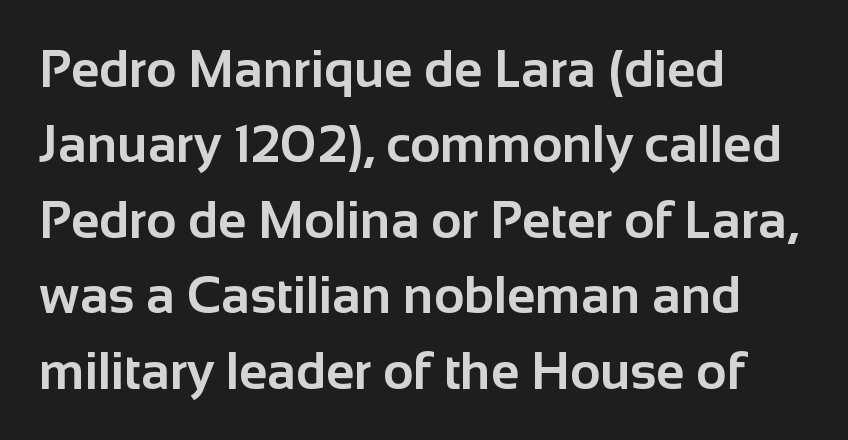
The lines are quadded left. Varying glyph widths throughout — classic text-font behaviour. Is the letter spacing exaggerated? No — it looks like the ordinary default. Notice how the stems are strictly vertical — no italics here.
